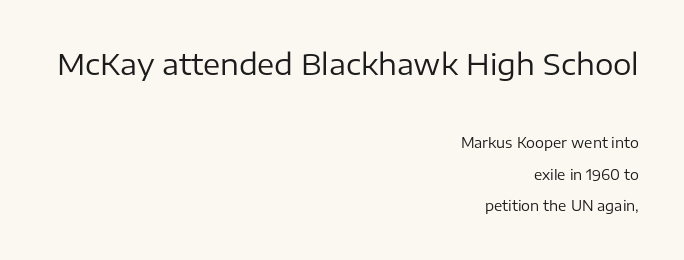
The image shows 29 px regular-weight sans-serif type, upright; set right-aligned, loose line spacing (2.24x), normal letter spacing, not underlined; the first (top) block is 2.07x larger; low stroke contrast and a medium x-height.
